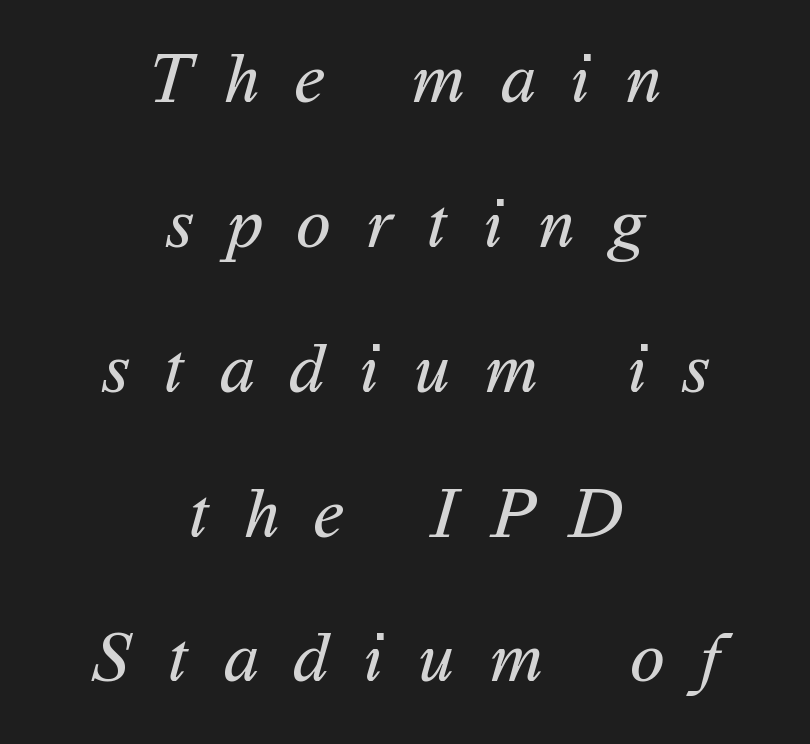
The image shows 71 px regular-weight sans-serif type; set centered, loose line spacing (2.04x), unusually wide letter spacing (+0.49 em), not underlined; medium stroke contrast and a medium x-height.
